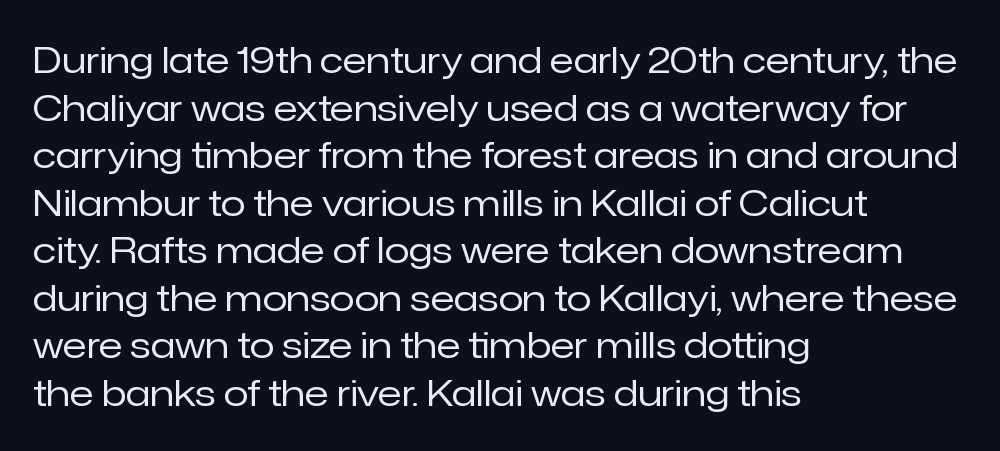
The image shows 36 px regular-weight sans-serif type, upright; set left-aligned, normal line spacing (1.32x), normal letter spacing, not underlined; low stroke contrast and a medium x-height.
